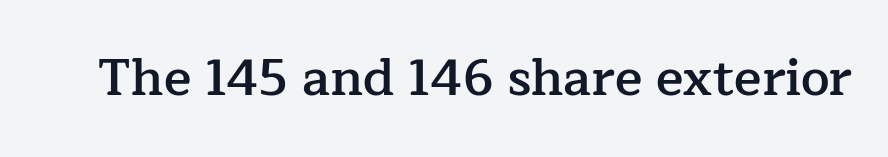
Q: Is the text bold? A: Semi-bold.
Q: Is the text italic (slanted)? A: No, it is upright.
Q: Is the typeface a serif or a sans-serif typeface? A: Serif.
Q: Is the text underlined? A: No.
Q: Is the spacing between letters normal or unusually wide? A: Normal.
Q: Width (condensed, normal, or wide)? A: Normal.
Q: Stroke contrast? A: Low.
Q: x-height? A: Medium.
Q: Monospaced? A: No.
